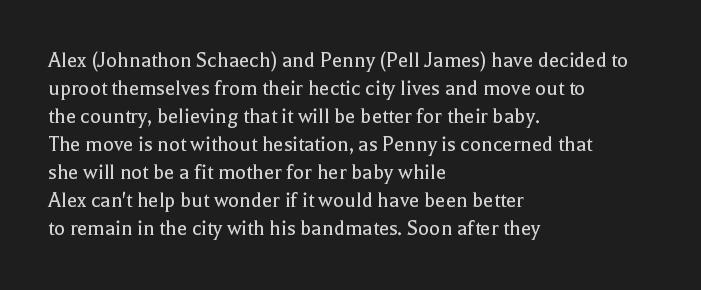
{"italic": "no", "bold": "no", "underline": "no", "align": "left", "line_spacing_ratio": 1.22, "letter_spacing": "normal", "letter_spacing_em": 0.0, "glyph_px": 23}
